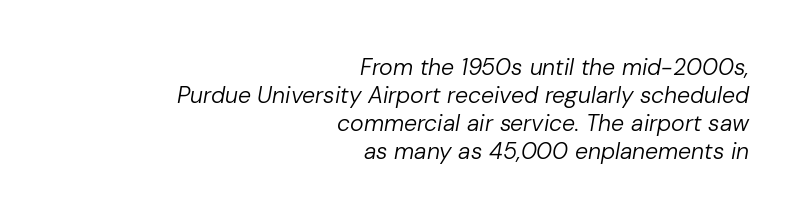
{"italic": "yes", "lean": "right", "slant_degrees": 10, "bold": "no", "underline": "no", "align": "right", "line_spacing_ratio": 1.22, "letter_spacing": "normal", "letter_spacing_em": 0.0, "glyph_px": 23}
